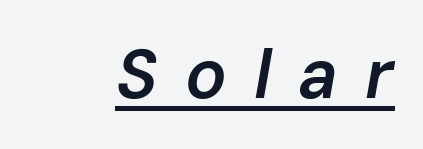
{"italic": "yes", "lean": "right", "slant_degrees": 10, "bold": "semi", "weight": "semibold", "width": "normal", "stroke_contrast": "low", "x_height": "medium", "monospaced": "no", "underline": "yes", "letter_spacing": "wide", "letter_spacing_em": 0.39, "glyph_px": 69}
